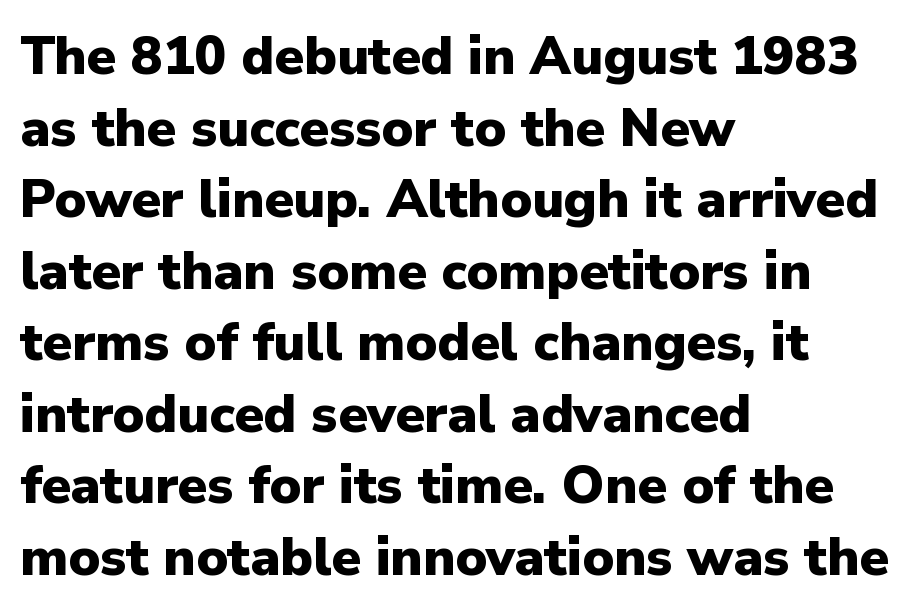
This sample is left-justified, so line endings fall wherever the words run out. Students, observe: this is what conventionally led text looks like. This sample uses plain, unmodified letter spacing. Typesetter's note: full bold, strokes at maximum text heaviness.
